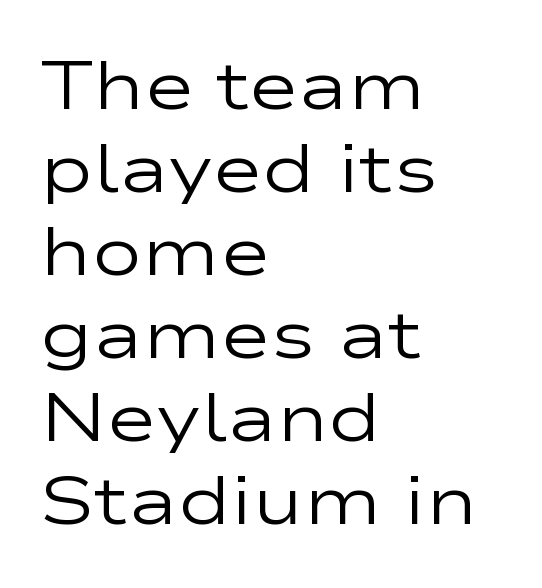
The image shows 68 px regular-weight, wide sans-serif type, upright; set left-aligned, line spacing 1.22x, normal letter spacing, not underlined; low stroke contrast and a medium x-height.
